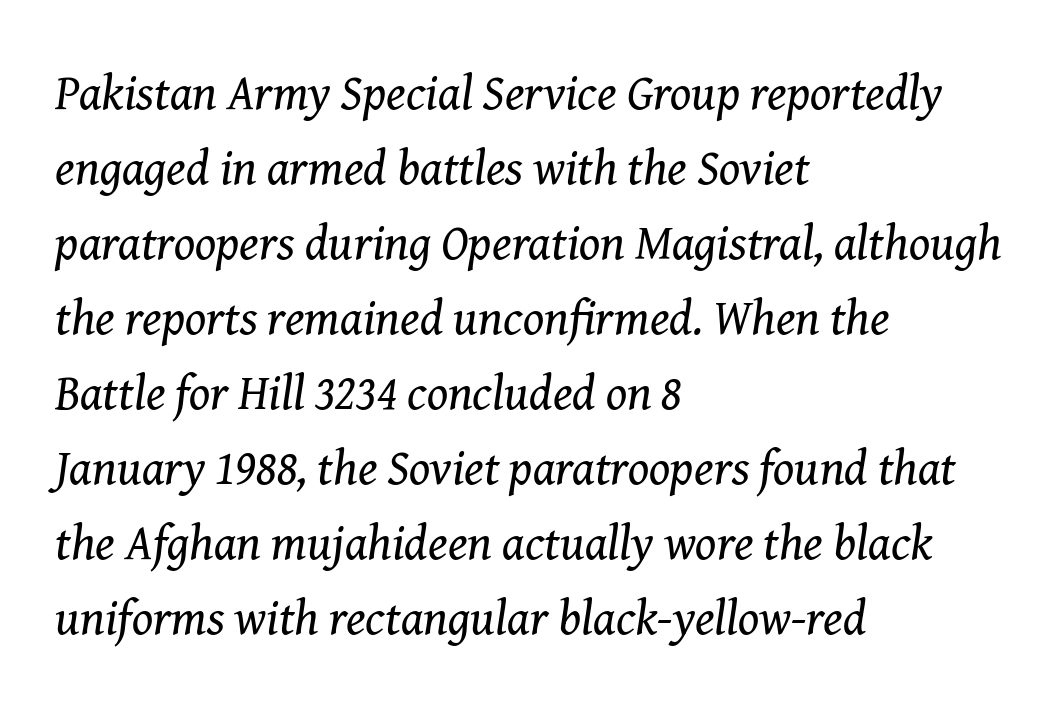
{"serif": "yes", "italic": "yes", "lean": "right", "slant_degrees": 8, "bold": "no", "weight": "regular", "width": "normal", "stroke_contrast": "medium", "x_height": "medium", "monospaced": "no", "underline": "no", "align": "left", "line_spacing": "normal", "line_spacing_ratio": 1.53, "letter_spacing": "normal", "letter_spacing_em": 0.0, "glyph_px": 49}
